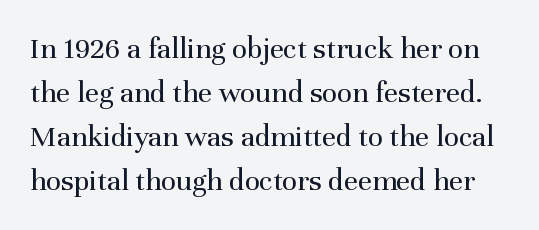
Q: Is the text bold? A: No.
Q: Is the text italic (slanted)? A: No, it is upright.
Q: Is the typeface a serif or a sans-serif typeface? A: Serif.
Q: Is the text underlined? A: No.
Q: Is the spacing between letters normal or unusually wide? A: Normal.
Q: Is the spacing between lines tight, normal or loose? A: Normal.
Q: Width (condensed, normal, or wide)? A: Normal.
Q: Stroke contrast? A: Medium.
Q: x-height? A: Medium.
Q: Monospaced? A: No.
